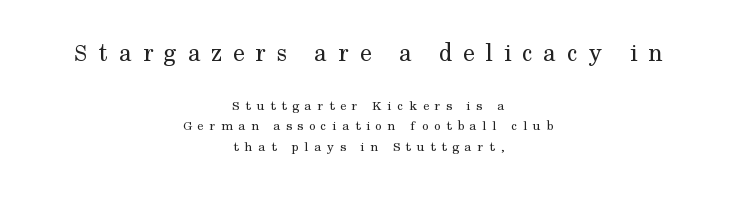
The image shows 26 px text type, upright; set centered, normal line spacing (1.44x), unusually wide letter spacing (+0.41 em), not underlined; the first (top) block is 1.86x larger.
